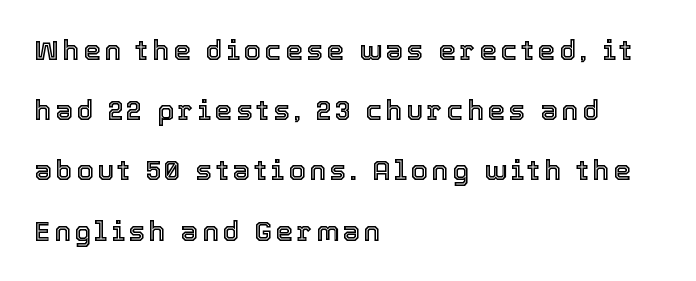
The image shows 28 px text type, upright; set left-aligned, loose line spacing (2.15x), not underlined; a medium x-height.
